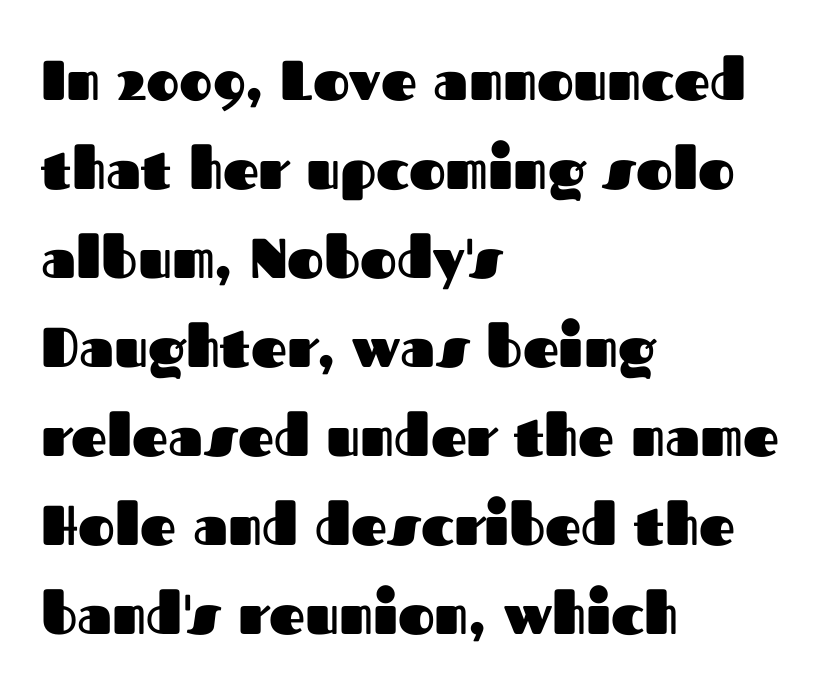
The line texture is even and compact thanks to regular tracking. Line beginnings align vertically; line endings do not. The passage shown is typed in a proportional face where columns would drift. In terms of posture, this sample is upright.
